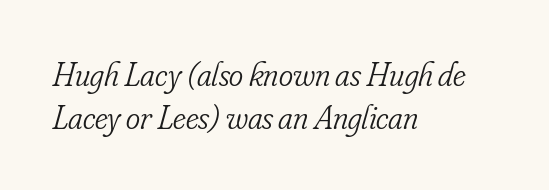
This sample uses plain, unmodified letter spacing. Old-style or modern, the face here clearly has serifs. Nobody drew a line under any word here. Compared with a centered layout, this one pins lines to the left instead.
